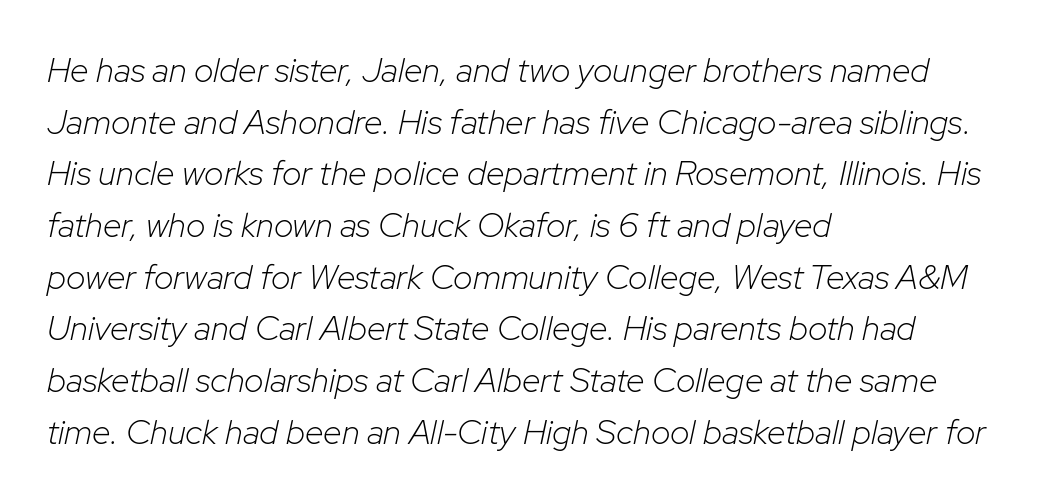
{"italic": "yes", "lean": "right", "slant_degrees": 12, "bold": "no", "weight": "light", "width": "normal", "stroke_contrast": "low", "x_height": "medium", "monospaced": "no", "underline": "no", "align": "left", "line_spacing": "normal", "line_spacing_ratio": 1.52, "letter_spacing": "normal", "letter_spacing_em": 0.0, "glyph_px": 34}
